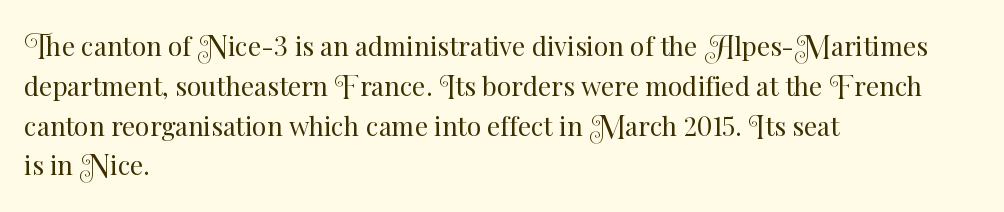
{"italic": "no", "bold": "no", "underline": "no", "align": "left", "line_spacing": "normal", "line_spacing_ratio": 1.53, "letter_spacing": "normal", "letter_spacing_em": 0.0, "glyph_px": 26}
